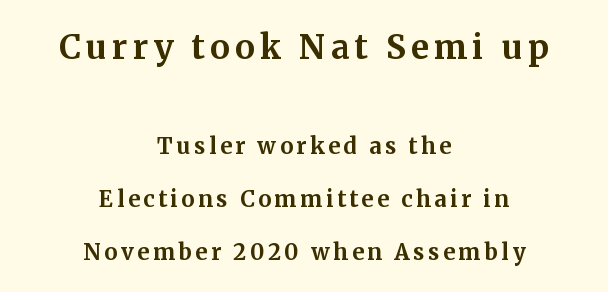
Q: Is the text bold? A: Yes.
Q: Is the text italic (slanted)? A: No, it is upright.
Q: Is the typeface a serif or a sans-serif typeface? A: Serif.
Q: Is the text underlined? A: No.
Q: How is the paragraph aligned? A: Centered.
Q: Is the spacing between lines tight, normal or loose? A: Loose.
Q: Which block of text is set in a larger size, the first (top) or the second (bottom)? A: The first (top) one.
Q: Width (condensed, normal, or wide)? A: Normal.
Q: Stroke contrast? A: Medium.
Q: x-height? A: Medium.
Q: Monospaced? A: No.
